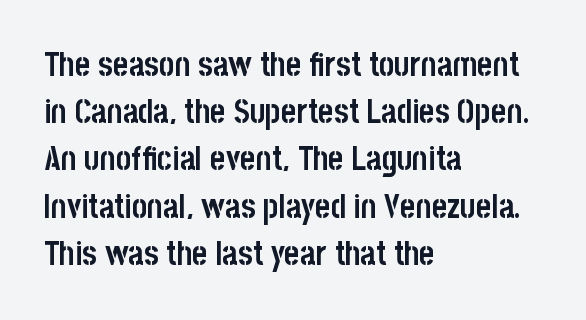
{"serif": "no", "italic": "no", "bold": "yes", "weight": "semibold", "width": "condensed", "stroke_contrast": "low", "x_height": "large", "monospaced": "no", "underline": "no", "align": "left", "line_spacing": "normal", "line_spacing_ratio": 1.43, "letter_spacing": "normal", "letter_spacing_em": 0.0, "glyph_px": 33}
